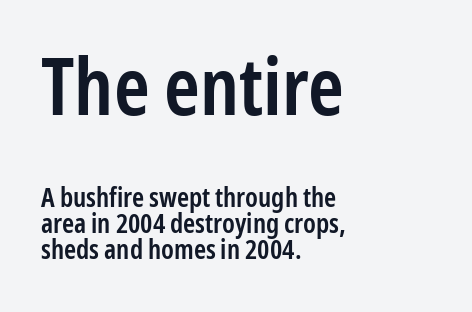
The glyphs in this specimen are sans serif. Typesetter's note — upper block bumped up in size, lower block left smaller. Any mark beneath the type? The region is blank. Horizontal bands of white between lines are thin slivers. The rendering uses a semibold face; strokes are thickened but not to full bold.
